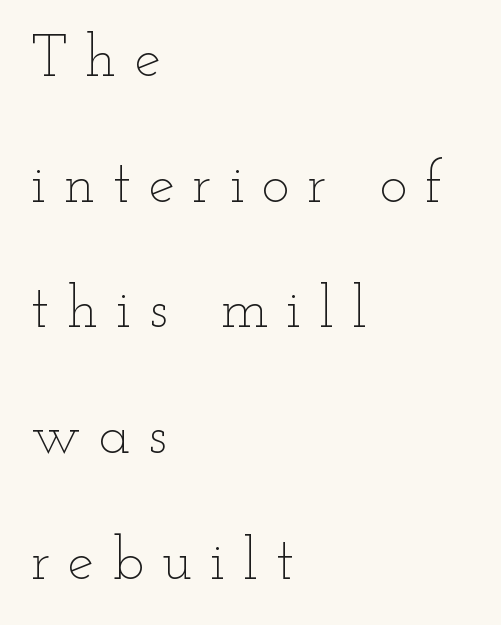
Q: Is the text bold? A: No.
Q: Is the text italic (slanted)? A: No, it is upright.
Q: Is the text underlined? A: No.
Q: How is the paragraph aligned? A: Left-aligned.
Q: Is the spacing between letters normal or unusually wide? A: Unusually wide.
Q: Is the spacing between lines tight, normal or loose? A: Loose.
Q: Width (condensed, normal, or wide)? A: Wide.
Q: Stroke contrast? A: Low.
Q: x-height? A: Small.
Q: Monospaced? A: No.
